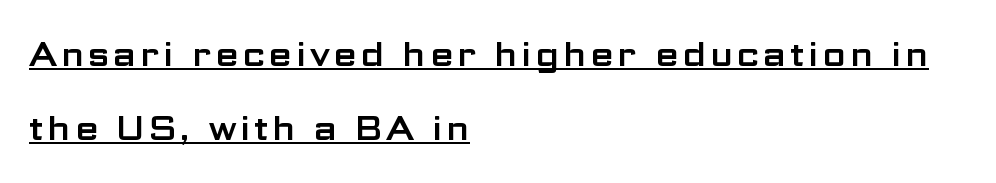
Leftover space on each line is placed entirely after the last word. Whoever set this chose breathing room over compactness in the vertical rhythm. Posture: straight, roman, zero tilt. Is this a sans? Yes — the strokes have no serifs. The rendering uses natural spacing where letterforms have individual widths.
